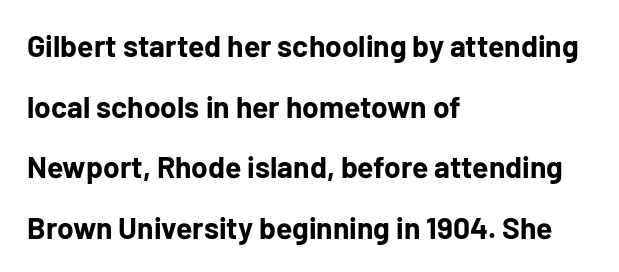
Q: Is the text bold? A: Yes.
Q: Is the text italic (slanted)? A: No, it is upright.
Q: Is the typeface a serif or a sans-serif typeface? A: Sans-serif.
Q: Is the text underlined? A: No.
Q: How is the paragraph aligned? A: Left-aligned.
Q: Is the spacing between letters normal or unusually wide? A: Normal.
Q: Is the spacing between lines tight, normal or loose? A: Loose.
Q: Width (condensed, normal, or wide)? A: Normal.
Q: Stroke contrast? A: Low.
Q: x-height? A: Medium.
Q: Monospaced? A: No.
